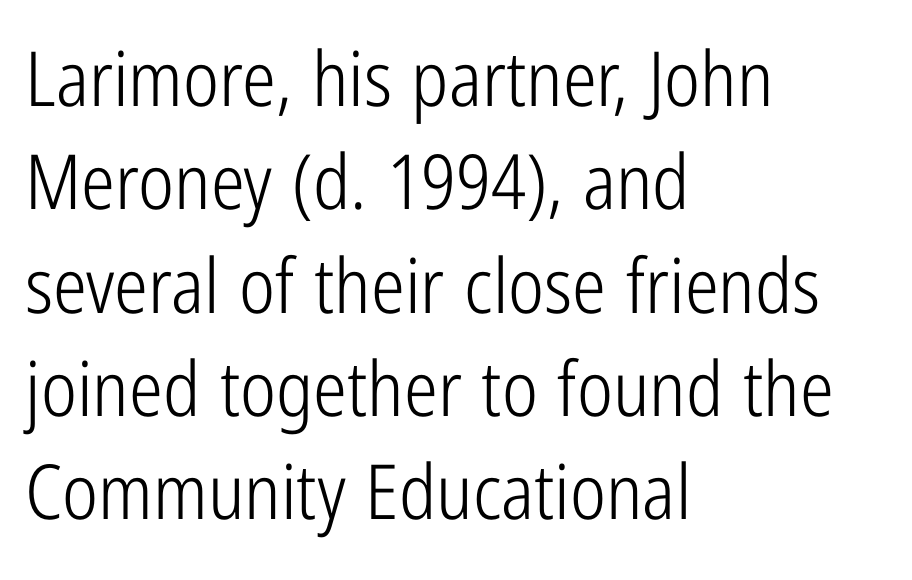
{"serif": "no", "italic": "no", "bold": "no", "weight": "light", "width": "condensed", "stroke_contrast": "low", "x_height": "medium", "monospaced": "no", "underline": "no", "align": "left", "line_spacing": "normal", "line_spacing_ratio": 1.36, "letter_spacing": "normal", "letter_spacing_em": 0.0, "glyph_px": 76}
